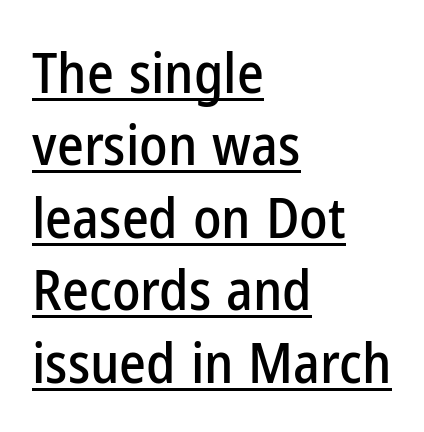
{"serif": "no", "italic": "no", "width": "condensed", "stroke_contrast": "low", "x_height": "medium", "monospaced": "no", "underline": "yes", "align": "left", "line_spacing": "normal", "line_spacing_ratio": 1.27, "letter_spacing": "normal", "letter_spacing_em": 0.0, "glyph_px": 57}
